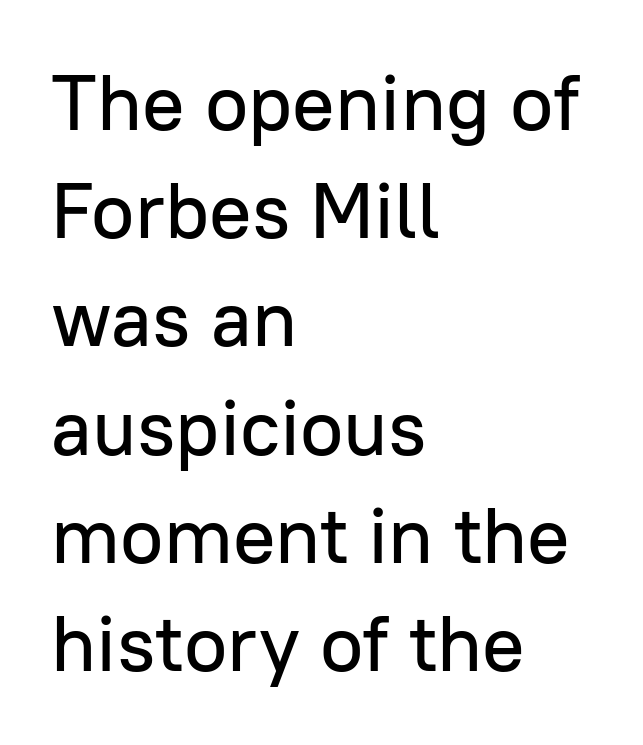
Q: Is the text italic (slanted)? A: No, it is upright.
Q: Is the typeface a serif or a sans-serif typeface? A: Sans-serif.
Q: Is the text underlined? A: No.
Q: How is the paragraph aligned? A: Left-aligned.
Q: Is the spacing between letters normal or unusually wide? A: Normal.
Q: Is the spacing between lines tight, normal or loose? A: Normal.
Q: Width (condensed, normal, or wide)? A: Normal.
Q: Stroke contrast? A: Low.
Q: x-height? A: Medium.
Q: Monospaced? A: No.
